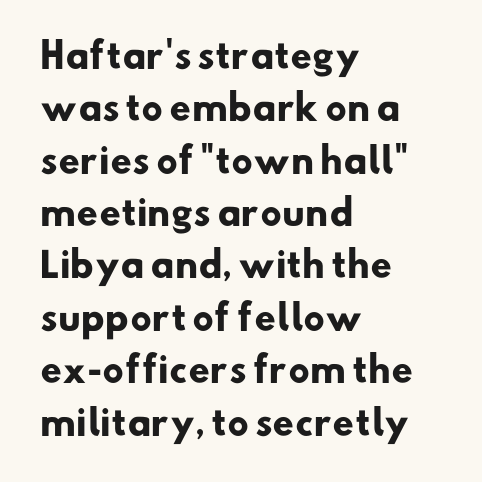
Q: Is the text bold? A: Yes.
Q: Is the typeface a serif or a sans-serif typeface? A: Sans-serif.
Q: Is the text underlined? A: No.
Q: How is the paragraph aligned? A: Left-aligned.
Q: Is the spacing between letters normal or unusually wide? A: Normal.
Q: Is the spacing between lines tight, normal or loose? A: Normal.
Q: Width (condensed, normal, or wide)? A: Normal.
Q: Stroke contrast? A: Low.
Q: x-height? A: Small.
Q: Monospaced? A: No.
